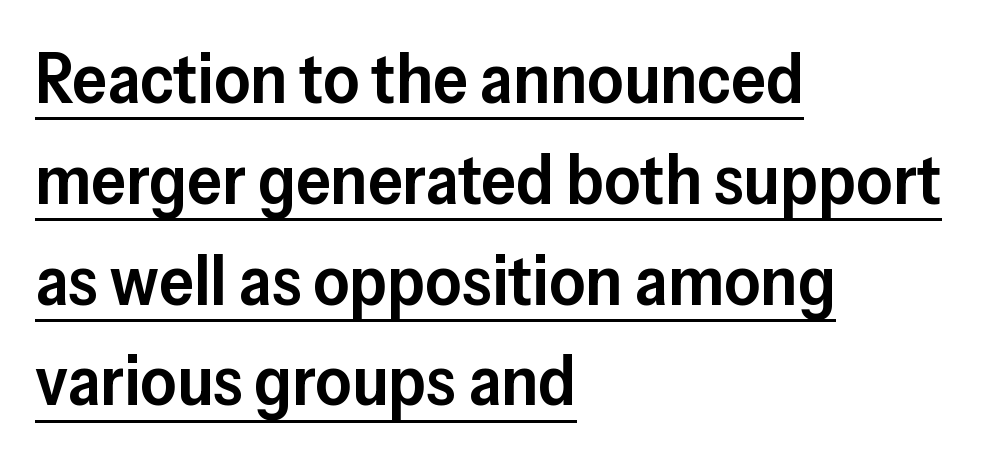
Q: Is the text bold? A: Semi-bold.
Q: Is the text italic (slanted)? A: No, it is upright.
Q: Is the typeface a serif or a sans-serif typeface? A: Sans-serif.
Q: Is the text underlined? A: Yes.
Q: How is the paragraph aligned? A: Left-aligned.
Q: Is the spacing between letters normal or unusually wide? A: Normal.
Q: Is the spacing between lines tight, normal or loose? A: Normal.
Q: Width (condensed, normal, or wide)? A: Normal.
Q: Stroke contrast? A: Low.
Q: x-height? A: Medium.
Q: Monospaced? A: No.
